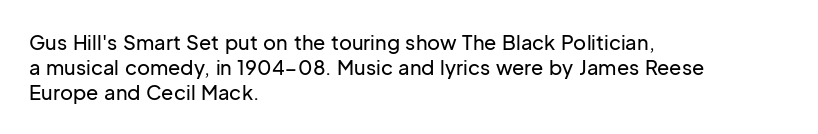
The image shows 20 px text type, upright; set left-aligned, normal line spacing (1.25x), normal letter spacing, not underlined.
